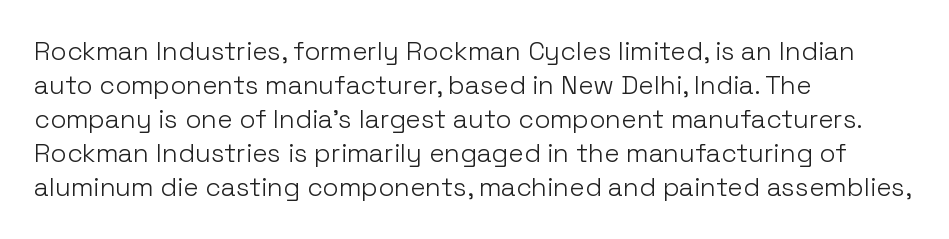
Descenders are the only things crossing below the line. All the whitespace from short lines collects on the right. Characters remain perfectly vertical along every line. The letters sit at their default tracking, neither squeezed nor spread.
